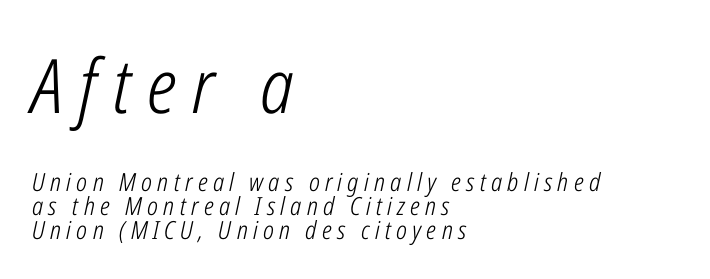
Q: Is the text bold? A: No.
Q: Is the text italic (slanted)? A: Yes, it leans right by about 12 degrees.
Q: Is the text underlined? A: No.
Q: How is the paragraph aligned? A: Left-aligned.
Q: Is the spacing between letters normal or unusually wide? A: Unusually wide.
Q: Is the spacing between lines tight, normal or loose? A: Tight.
Q: Which block of text is set in a larger size, the first (top) or the second (bottom)? A: The first (top) one.
Q: Width (condensed, normal, or wide)? A: Condensed.
Q: Stroke contrast? A: Low.
Q: x-height? A: Medium.
Q: Monospaced? A: No.
